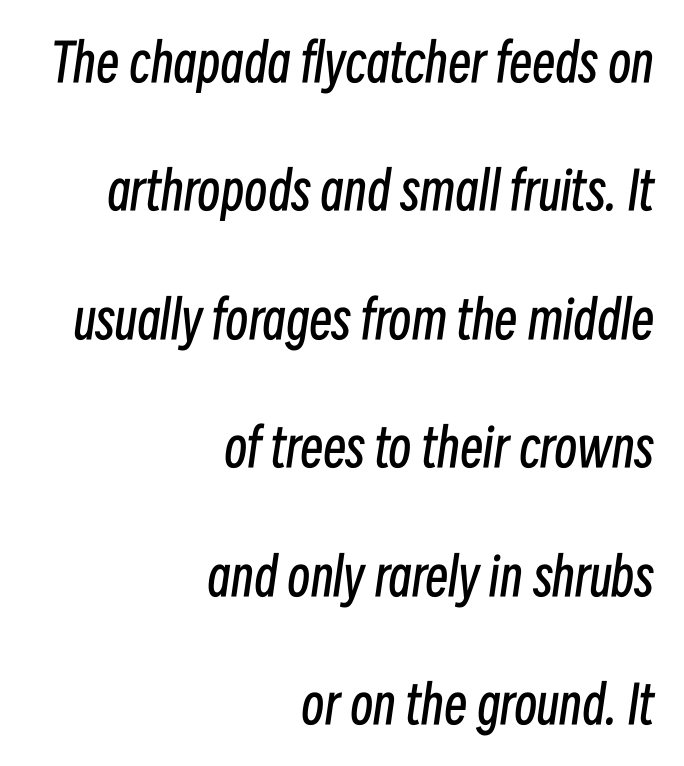
{"italic": "yes", "lean": "right", "slant_degrees": 8, "bold": "no", "weight": "regular", "width": "condensed", "stroke_contrast": "low", "x_height": "medium", "monospaced": "no", "underline": "no", "align": "right", "line_spacing": "loose", "line_spacing_ratio": 2.47, "letter_spacing": "normal", "letter_spacing_em": 0.0, "glyph_px": 52}
